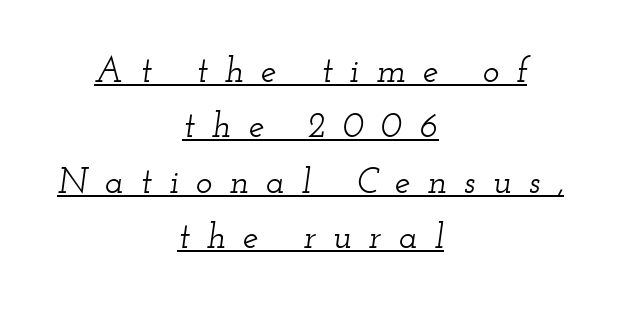
{"serif": "yes", "italic": "yes", "lean": "right", "slant_degrees": 12, "width": "wide", "stroke_contrast": "low", "x_height": "small", "monospaced": "no", "underline": "yes", "align": "center", "line_spacing": "normal", "line_spacing_ratio": 1.58, "letter_spacing": "wide", "letter_spacing_em": 0.49, "glyph_px": 35}
